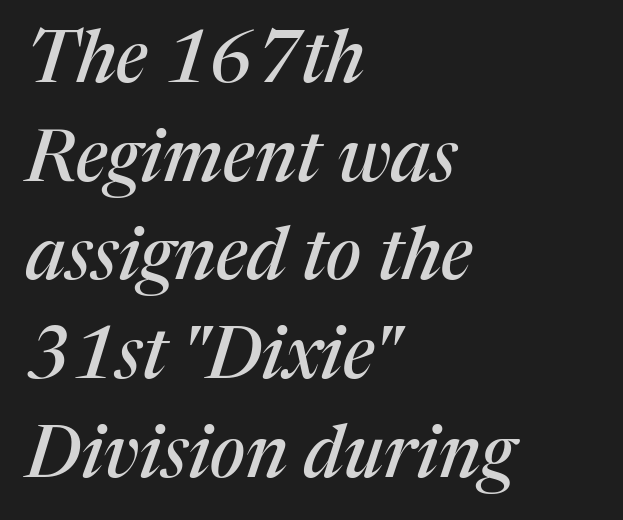
{"serif": "yes", "italic": "yes", "lean": "right", "slant_degrees": 17, "width": "normal", "stroke_contrast": "medium", "x_height": "medium", "monospaced": "no", "underline": "no", "align": "left", "line_spacing": "normal", "line_spacing_ratio": 1.37, "letter_spacing": "normal", "letter_spacing_em": 0.0, "glyph_px": 72}
